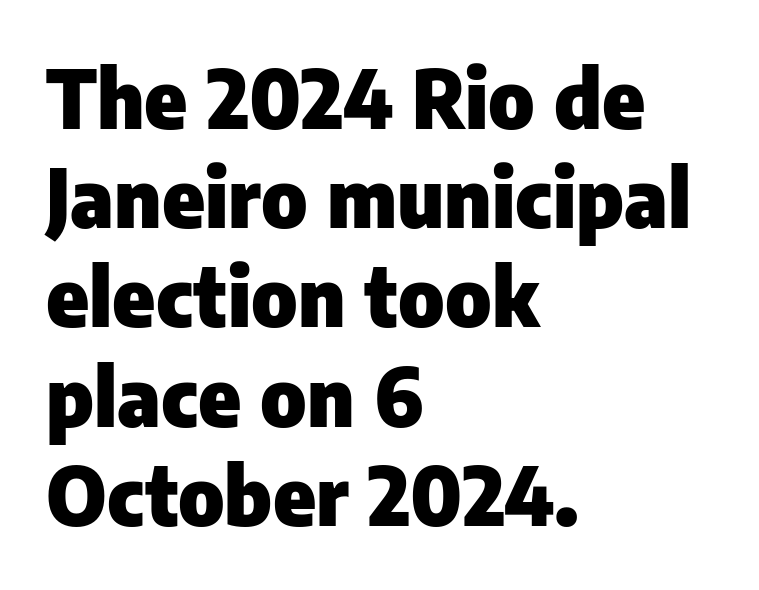
Typesetter's note: full bold, strokes at maximum text heaviness. Each letter's strokes conclude bluntly, with no projecting serifs. The words here are not underlined. The type sits square on the baseline with zero lean.
